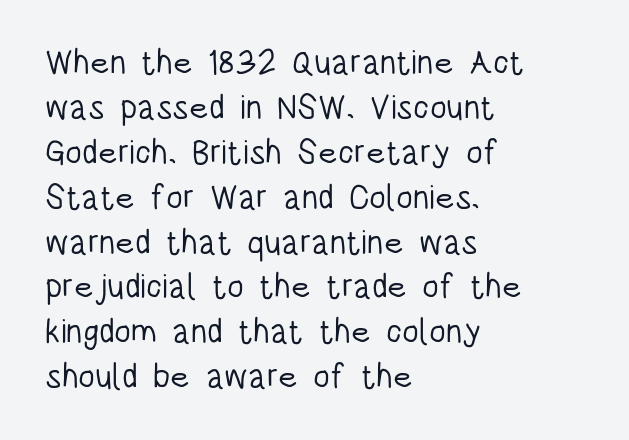
{"serif": "no", "italic": "no", "bold": "no", "weight": "light", "width": "condensed", "stroke_contrast": "low", "x_height": "large", "monospaced": "no", "underline": "no", "align": "left", "line_spacing": "normal", "line_spacing_ratio": 1.32, "letter_spacing": "normal", "letter_spacing_em": 0.0, "glyph_px": 34}
